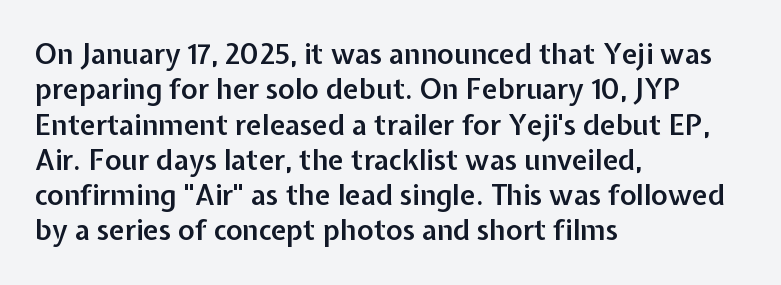
The face used here is a sans, in the tradition of grotesques and geometrics. A typesetter would call this zero additional tracking. Proportional: the letters do not fall into vertical columns. Leftover space on each line is placed entirely after the last word. Regular leading.
